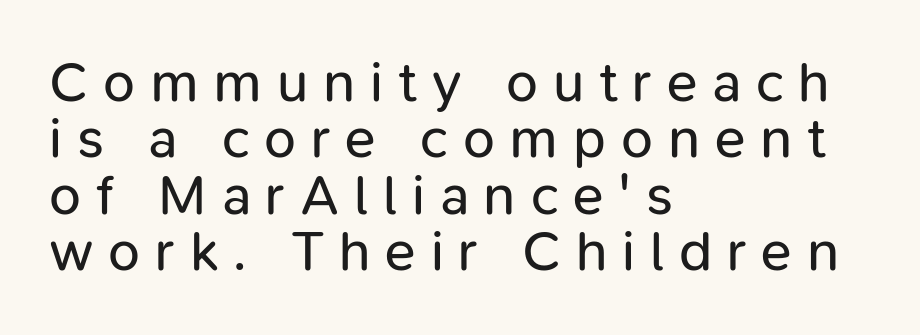
You could only call the tracking loose — the letters float apart. Whoever set this chose condensed vertical rhythm over breathing room. Reading down the block, your eye returns to a fixed left position each line. The font is comparable to plain body text, perhaps lighter. Posture: vertical. Spacing verdict: proportional, widths tailored to each character.
